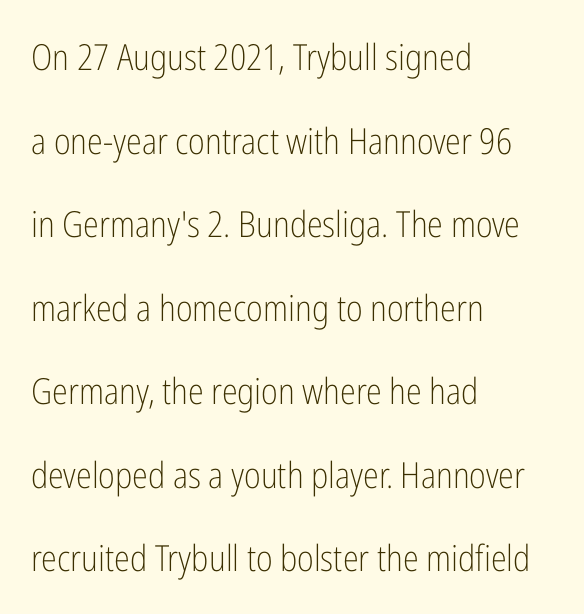
Descender tails drop into unmarked territory. If you drew a line through each stem, it would be perfectly vertical. The passage shown is typed in a proportional face where columns would drift. Nope, no serifs anywhere on these letters.
